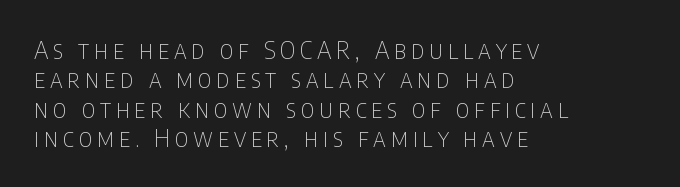
{"italic": "no", "bold": "no", "underline": "no", "align": "left", "line_spacing_ratio": 1.22, "letter_spacing": "wide", "letter_spacing_em": 0.2, "glyph_px": 24}
